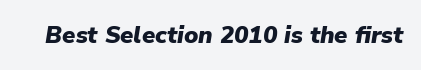
Q: Is the text bold? A: Yes.
Q: Is the text italic (slanted)? A: Yes, it leans right by about 9 degrees.
Q: Is the text underlined? A: No.
Q: Is the spacing between letters normal or unusually wide? A: Normal.
